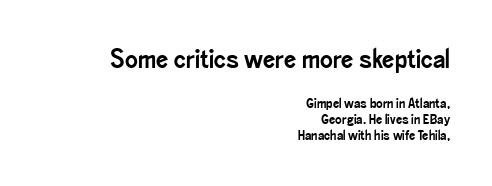
The image shows 27 px text type, upright; set right-aligned, tight line spacing (1.13x), normal letter spacing, not underlined; the first (top) block is 1.93x larger.
